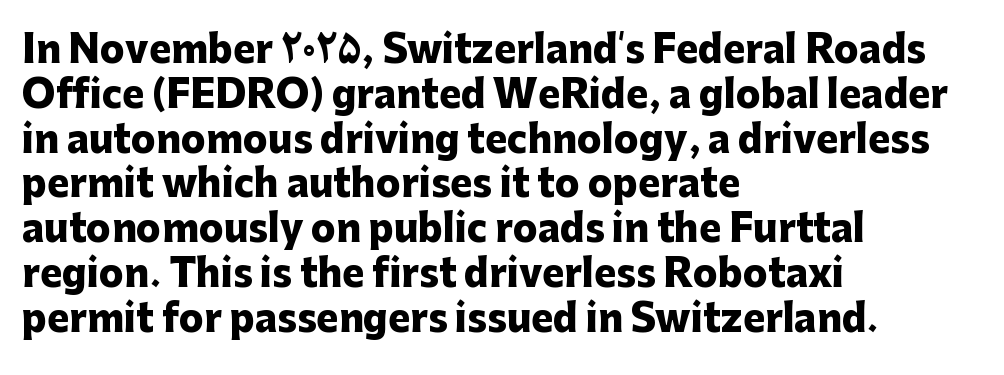
The image shows 37 px heavy sans-serif type, upright; set left-aligned, line spacing 1.21x, normal letter spacing, not underlined; low stroke contrast and a medium x-height.
